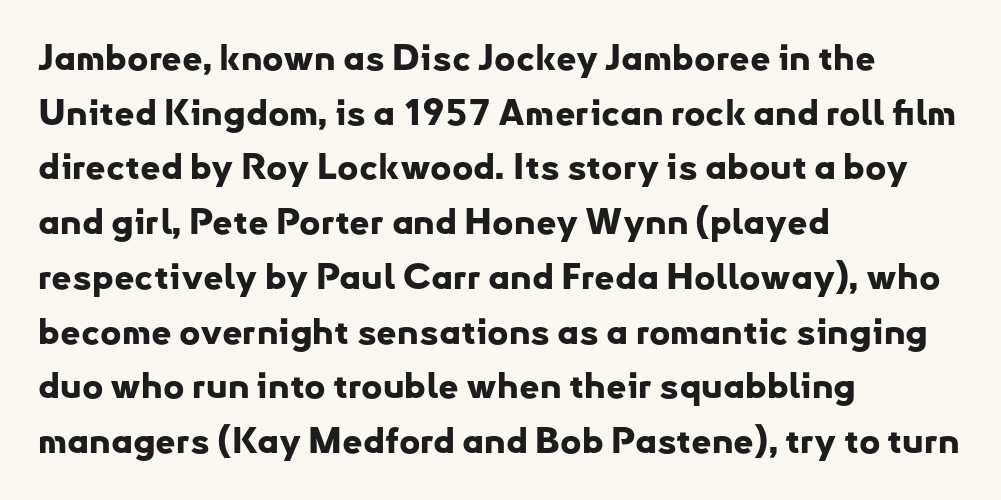
Q: Is the text bold? A: Yes.
Q: Is the text italic (slanted)? A: No, it is upright.
Q: Is the typeface a serif or a sans-serif typeface? A: Sans-serif.
Q: Is the text underlined? A: No.
Q: How is the paragraph aligned? A: Left-aligned.
Q: Is the spacing between letters normal or unusually wide? A: Normal.
Q: Is the spacing between lines tight, normal or loose? A: Normal.
Q: Width (condensed, normal, or wide)? A: Normal.
Q: Stroke contrast? A: Low.
Q: x-height? A: Small.
Q: Monospaced? A: No.
